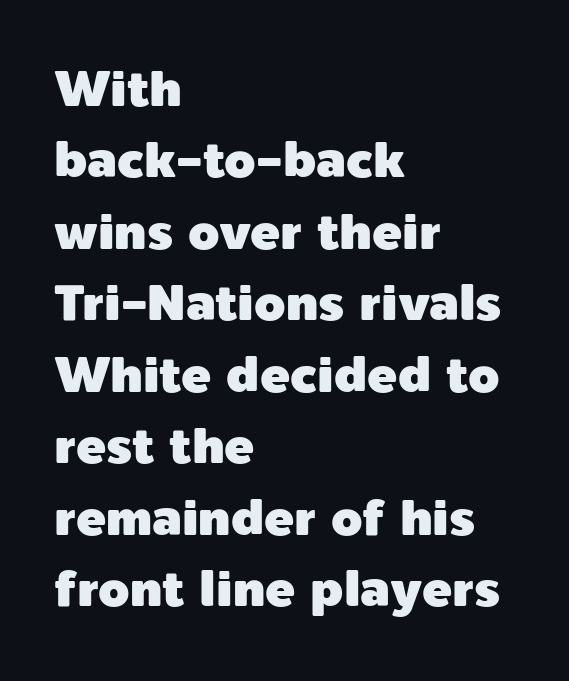
This sample has the flowing, uneven cadence of proportional lettering. Nobody touched the tracking dial on this one. The rows are spaced the way most documents space them. If you drew a line through each stem, it would be perfectly vertical.
